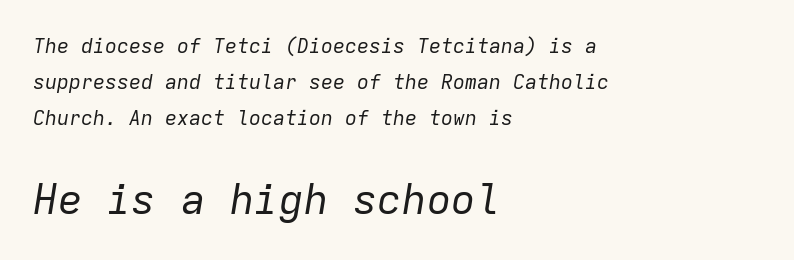
Q: Is the text bold? A: No.
Q: Is the text italic (slanted)? A: Yes, it leans right by about 9 degrees.
Q: Is the text underlined? A: No.
Q: How is the paragraph aligned? A: Left-aligned.
Q: Is the spacing between letters normal or unusually wide? A: Normal.
Q: Which block of text is set in a larger size, the first (top) or the second (bottom)? A: The second (bottom) one.
Q: Width (condensed, normal, or wide)? A: Normal.
Q: Stroke contrast? A: Low.
Q: x-height? A: Medium.
Q: Monospaced? A: Yes.
